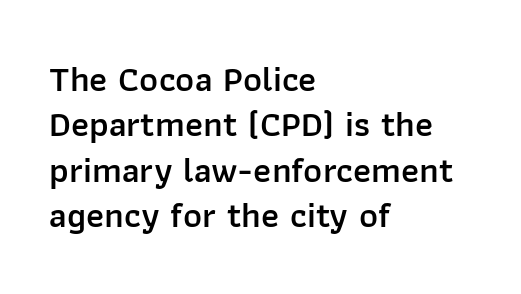
The image shows 36 px semibold sans-serif type, upright; set left-aligned, normal line spacing (1.26x), normal letter spacing, not underlined; low stroke contrast and a medium x-height.
